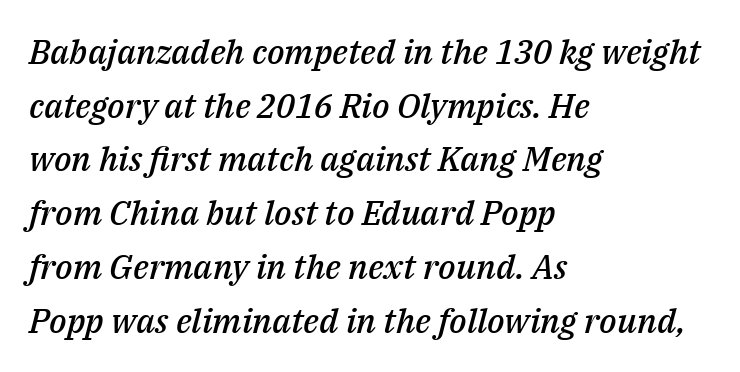
{"italic": "yes", "lean": "right", "slant_degrees": 14, "bold": "semi", "weight": "semibold", "width": "normal", "stroke_contrast": "medium", "x_height": "medium", "monospaced": "no", "underline": "no", "align": "left", "line_spacing": "normal", "line_spacing_ratio": 1.58, "letter_spacing": "normal", "letter_spacing_em": 0.0, "glyph_px": 34}
